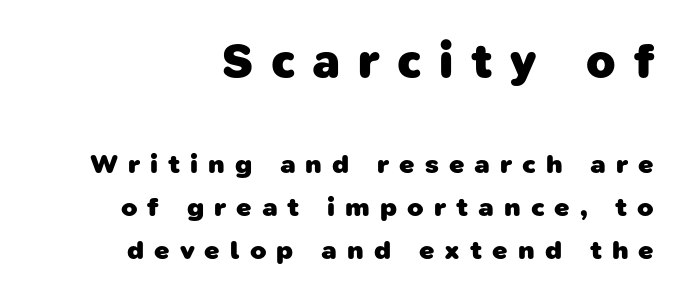
The image shows 48 px heavy sans-serif type; set right-aligned, normal line spacing (1.59x), unusually wide letter spacing (+0.37 em), not underlined; the first (top) block is 1.78x larger; low stroke contrast and a medium x-height.
